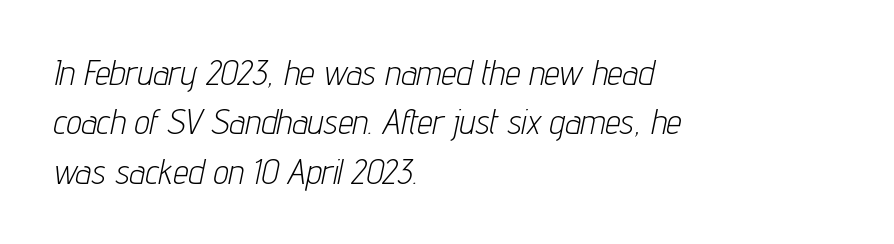
Q: Is the text bold? A: No.
Q: Is the text italic (slanted)? A: Yes, it leans right by about 12 degrees.
Q: Is the text underlined? A: No.
Q: How is the paragraph aligned? A: Left-aligned.
Q: Is the spacing between letters normal or unusually wide? A: Normal.
Q: Is the spacing between lines tight, normal or loose? A: Normal.
Q: Width (condensed, normal, or wide)? A: Condensed.
Q: Stroke contrast? A: Low.
Q: x-height? A: Medium.
Q: Monospaced? A: No.
